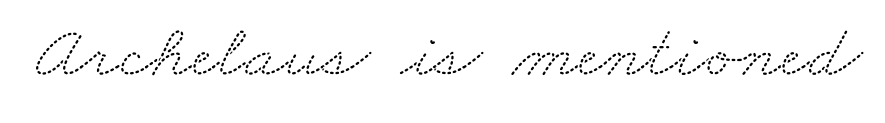
This sample has the flowing, uneven cadence of proportional lettering. Type style note: has serifs. Glyph-to-glyph distance matches everyday printed text. The string is rendered with underlining switched off.
